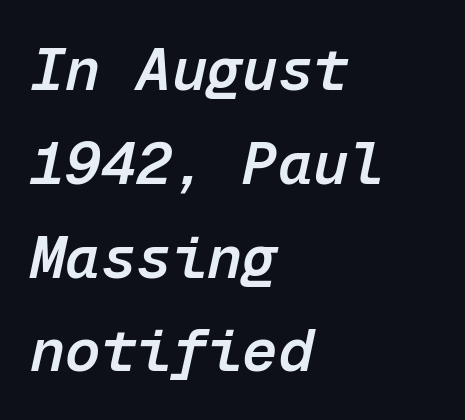
{"italic": "yes", "lean": "right", "slant_degrees": 12, "bold": "semi", "weight": "semibold", "width": "normal", "stroke_contrast": "low", "x_height": "medium", "monospaced": "yes", "underline": "no", "align": "left", "line_spacing": "normal", "line_spacing_ratio": 1.59, "letter_spacing": "normal", "letter_spacing_em": 0.0, "glyph_px": 59}
